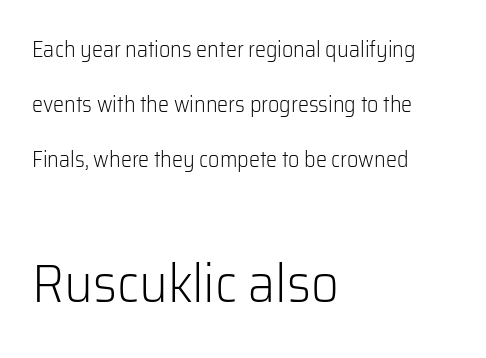
Q: Is the text bold? A: No.
Q: Is the text italic (slanted)? A: No, it is upright.
Q: Is the typeface a serif or a sans-serif typeface? A: Sans-serif.
Q: Is the text underlined? A: No.
Q: How is the paragraph aligned? A: Left-aligned.
Q: Is the spacing between letters normal or unusually wide? A: Normal.
Q: Is the spacing between lines tight, normal or loose? A: Loose.
Q: Which block of text is set in a larger size, the first (top) or the second (bottom)? A: The second (bottom) one.
Q: Width (condensed, normal, or wide)? A: Normal.
Q: Stroke contrast? A: Low.
Q: x-height? A: Medium.
Q: Monospaced? A: No.
